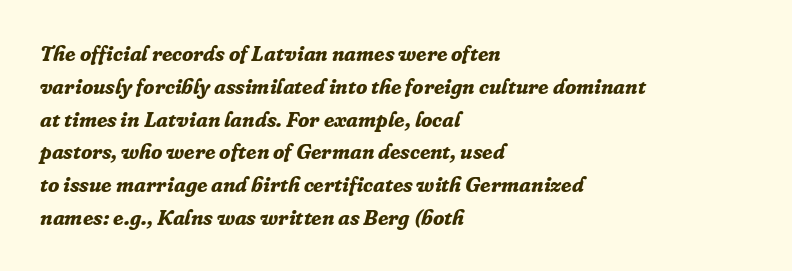
Q: Is the text bold? A: Yes.
Q: Is the text italic (slanted)? A: Yes, it leans right by about 16 degrees.
Q: Is the text underlined? A: No.
Q: How is the paragraph aligned? A: Left-aligned.
Q: Is the spacing between letters normal or unusually wide? A: Normal.
Q: Is the spacing between lines tight, normal or loose? A: Normal.
